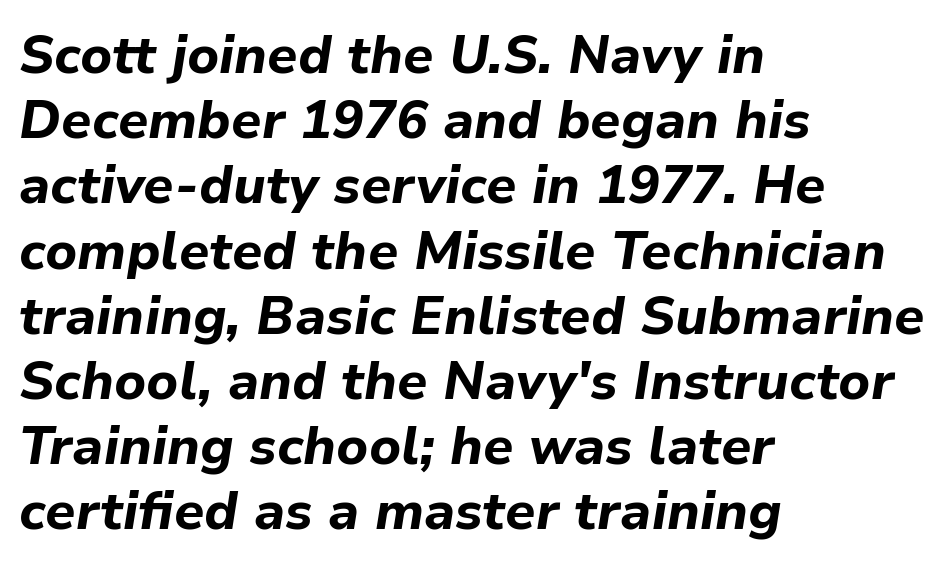
Pretty heavy lettering here — definitely bold. Every character sits at an angle, as italics do. Spacing verdict: proportional, widths tailored to each character. Unmarked baselines from the first word to the last.
